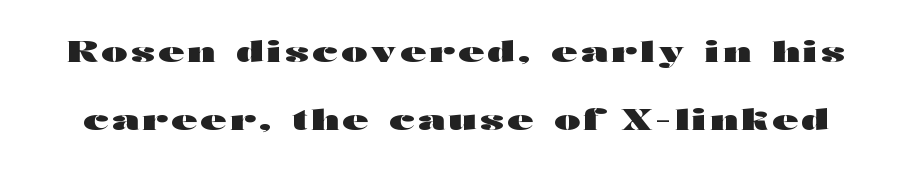
{"italic": "no", "bold": "yes", "weight": "heavy", "width": "wide", "stroke_contrast": "high", "x_height": "medium", "monospaced": "no", "underline": "no", "line_spacing": "loose", "line_spacing_ratio": 2.43, "glyph_px": 28}
